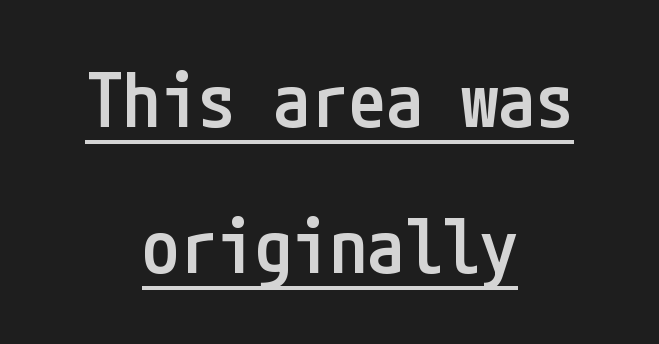
Q: Is the text bold? A: Semi-bold.
Q: Is the text italic (slanted)? A: No, it is upright.
Q: Is the typeface a serif or a sans-serif typeface? A: Sans-serif.
Q: Is the text underlined? A: Yes.
Q: How is the paragraph aligned? A: Centered.
Q: Is the spacing between letters normal or unusually wide? A: Normal.
Q: Is the spacing between lines tight, normal or loose? A: Loose.
Q: Width (condensed, normal, or wide)? A: Condensed.
Q: Stroke contrast? A: Low.
Q: x-height? A: Medium.
